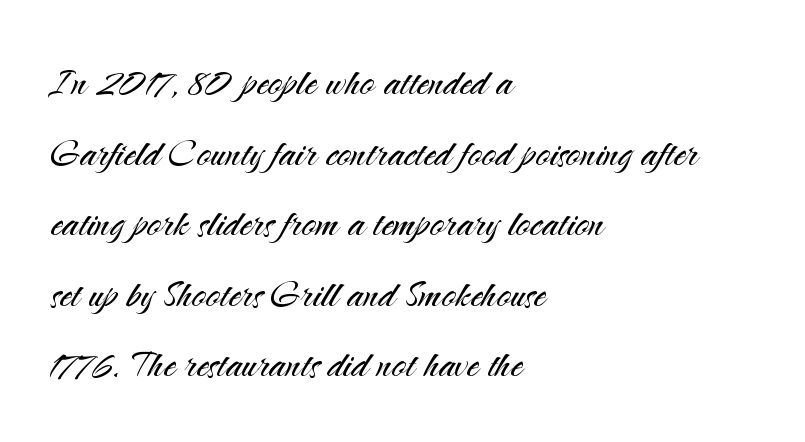
The image shows 48 px light sans-serif type; set left-aligned, normal line spacing (1.47x), normal letter spacing, not underlined; medium stroke contrast and a small x-height.
